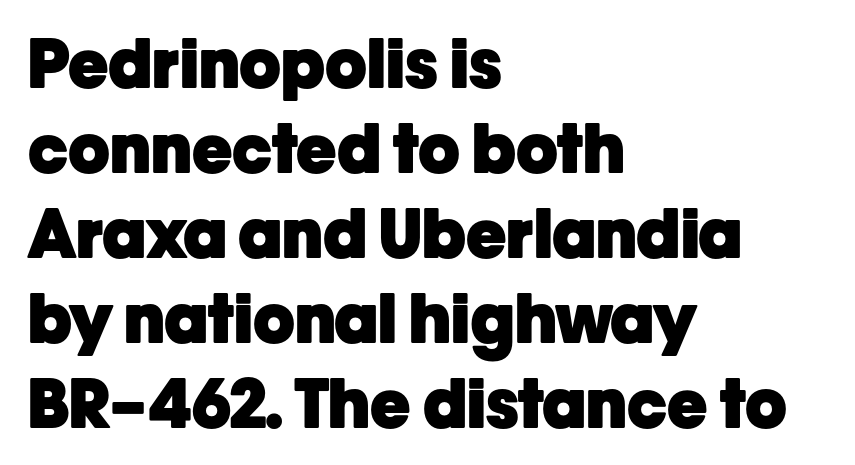
Q: Is the text bold? A: Yes.
Q: Is the text italic (slanted)? A: No, it is upright.
Q: Is the typeface a serif or a sans-serif typeface? A: Sans-serif.
Q: Is the text underlined? A: No.
Q: How is the paragraph aligned? A: Left-aligned.
Q: Is the spacing between letters normal or unusually wide? A: Normal.
Q: Is the spacing between lines tight, normal or loose? A: Normal.
Q: Width (condensed, normal, or wide)? A: Normal.
Q: Stroke contrast? A: Low.
Q: x-height? A: Medium.
Q: Monospaced? A: No.
